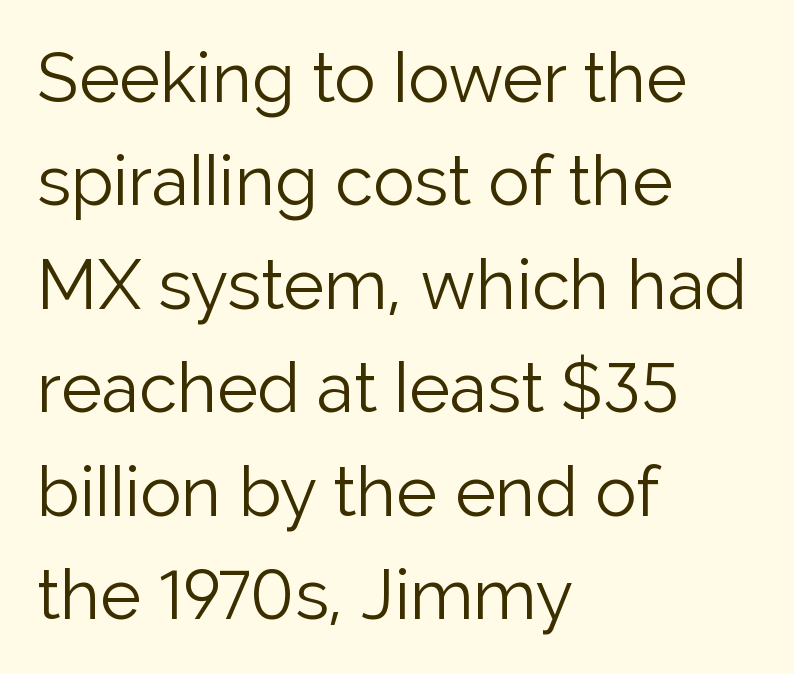
{"serif": "no", "italic": "no", "bold": "no", "weight": "light", "width": "normal", "stroke_contrast": "low", "x_height": "medium", "monospaced": "no", "underline": "no", "align": "left", "line_spacing": "normal", "line_spacing_ratio": 1.5, "letter_spacing": "normal", "letter_spacing_em": 0.0, "glyph_px": 69}
